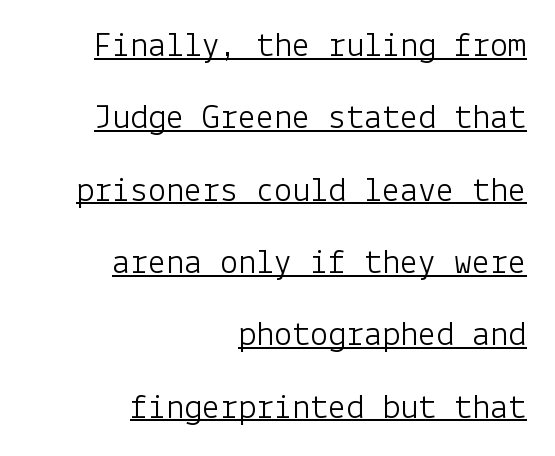
Is there much room between lines? Yes — plenty of vertical air separates them. Every character sits straight up, as roman type does. Notice how the passage keeps a crisp vertical edge on the right only. Inter-character spacing is left at the font's built-in metrics. Notice how a bar underscores the lettering throughout. Is this a sans? Yes — the strokes have no serifs.
